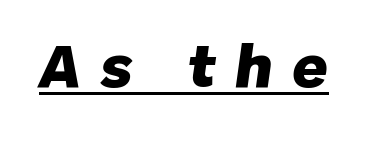
Q: Is the text bold? A: Yes.
Q: Is the text italic (slanted)? A: Yes, it leans right by about 8 degrees.
Q: Is the text underlined? A: Yes.
Q: Is the spacing between letters normal or unusually wide? A: Unusually wide.
Q: Width (condensed, normal, or wide)? A: Normal.
Q: Stroke contrast? A: Low.
Q: x-height? A: Medium.
Q: Monospaced? A: No.
